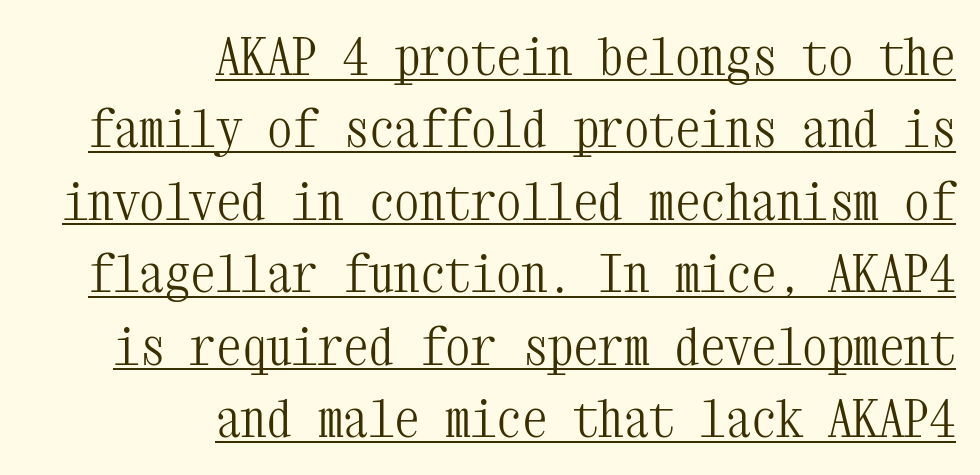
Leftover space on each line is placed entirely before the opening word. Ascenders rise straight up at ninety degrees. Regarding serifs, this sample has them. Do the characters align in a grid? Yes, the font is monospaced. The specimen includes a rule beneath the text block's lines. Is the stroke heavy? The answer is a plain regular-or-lighter.
